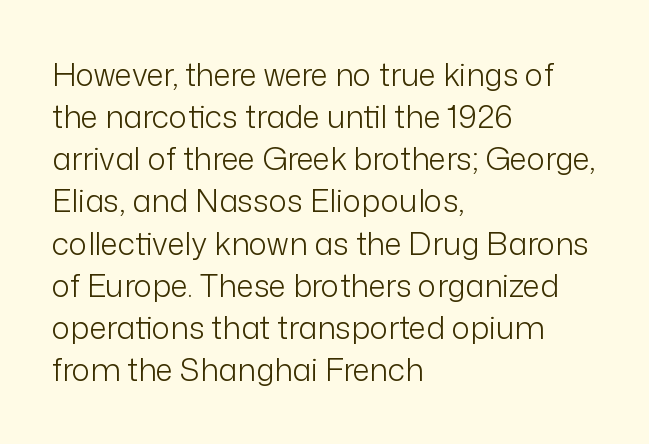
Q: Is the text bold? A: No.
Q: Is the text italic (slanted)? A: No, it is upright.
Q: Is the typeface a serif or a sans-serif typeface? A: Sans-serif.
Q: Is the text underlined? A: No.
Q: How is the paragraph aligned? A: Left-aligned.
Q: Is the spacing between letters normal or unusually wide? A: Normal.
Q: Is the spacing between lines tight, normal or loose? A: Normal.
Q: Width (condensed, normal, or wide)? A: Normal.
Q: Stroke contrast? A: Low.
Q: x-height? A: Medium.
Q: Monospaced? A: No.
